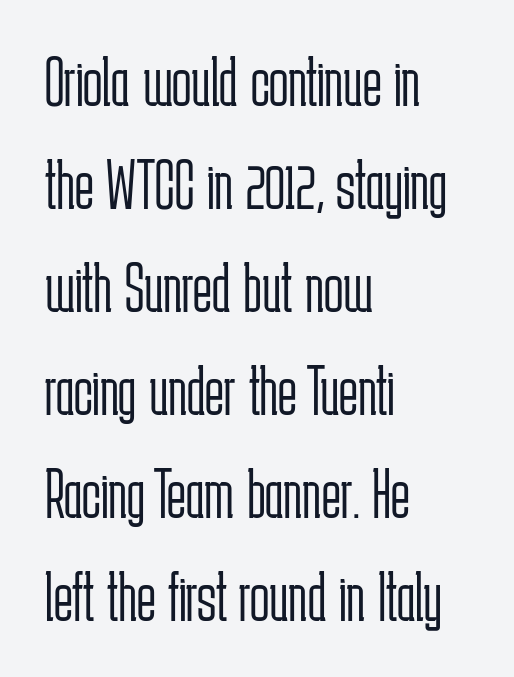
Q: Is the text bold? A: No.
Q: Is the text italic (slanted)? A: No, it is upright.
Q: Is the typeface a serif or a sans-serif typeface? A: Sans-serif.
Q: Is the text underlined? A: No.
Q: How is the paragraph aligned? A: Left-aligned.
Q: Is the spacing between letters normal or unusually wide? A: Normal.
Q: Is the spacing between lines tight, normal or loose? A: Normal.
Q: Width (condensed, normal, or wide)? A: Condensed.
Q: Stroke contrast? A: Low.
Q: x-height? A: Medium.
Q: Monospaced? A: No.
